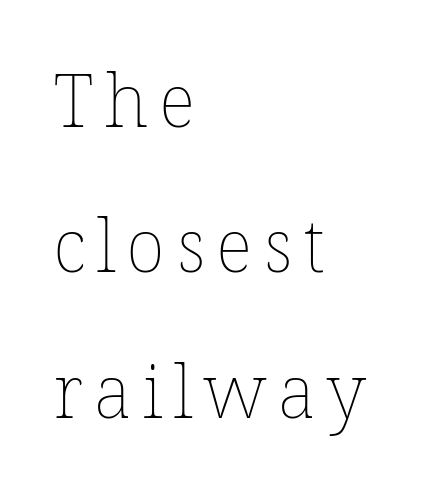
{"italic": "no", "bold": "no", "weight": "thin", "width": "normal", "stroke_contrast": "low", "x_height": "medium", "monospaced": "no", "underline": "no", "align": "left", "line_spacing": "loose", "line_spacing_ratio": 1.99, "glyph_px": 73}
